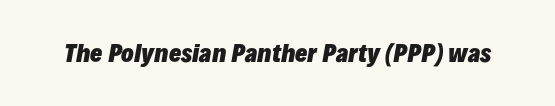
Q: Is the text bold? A: Yes.
Q: Is the text italic (slanted)? A: Yes, it leans right by about 10 degrees.
Q: Is the text underlined? A: No.
Q: Is the spacing between letters normal or unusually wide? A: Normal.
